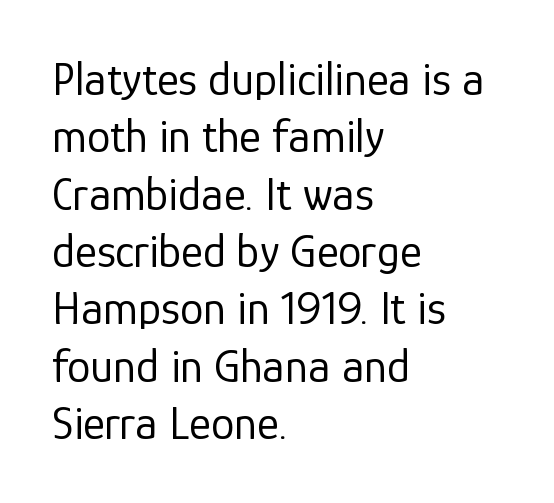
Q: Is the text bold? A: No.
Q: Is the text italic (slanted)? A: No, it is upright.
Q: Is the typeface a serif or a sans-serif typeface? A: Sans-serif.
Q: Is the text underlined? A: No.
Q: How is the paragraph aligned? A: Left-aligned.
Q: Is the spacing between letters normal or unusually wide? A: Normal.
Q: Width (condensed, normal, or wide)? A: Normal.
Q: Stroke contrast? A: Low.
Q: x-height? A: Medium.
Q: Monospaced? A: No.
